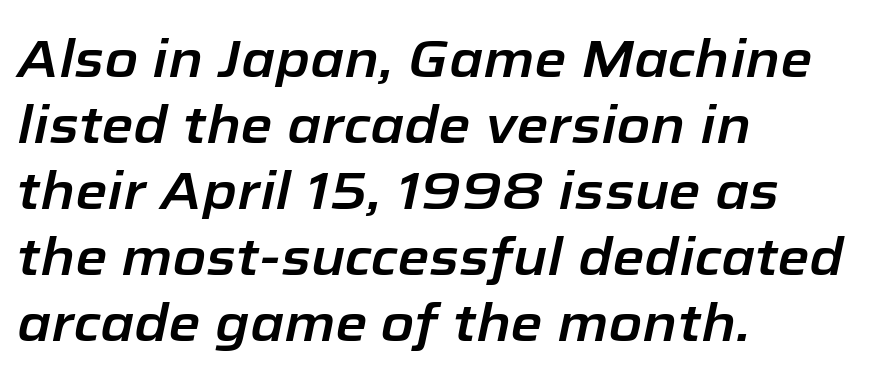
{"italic": "yes", "lean": "right", "slant_degrees": 12, "width": "normal", "stroke_contrast": "low", "x_height": "medium", "monospaced": "no", "underline": "no", "align": "left", "line_spacing": "normal", "line_spacing_ratio": 1.27, "letter_spacing": "normal", "letter_spacing_em": 0.0, "glyph_px": 52}
